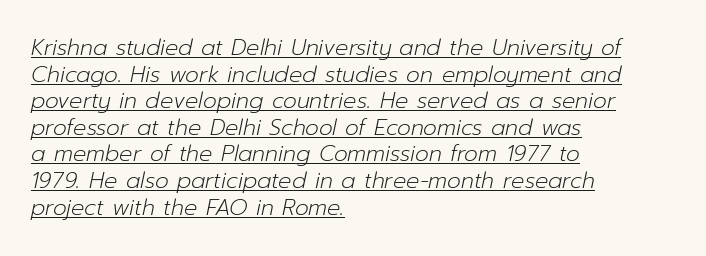
Q: Is the text bold? A: No.
Q: Is the text italic (slanted)? A: Yes, it leans right by about 12 degrees.
Q: Is the text underlined? A: Yes.
Q: How is the paragraph aligned? A: Left-aligned.
Q: Is the spacing between letters normal or unusually wide? A: Normal.
